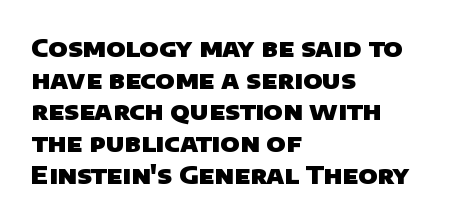
The image shows 25 px bold type; set left-aligned, normal line spacing (1.27x), normal letter spacing, not underlined.
